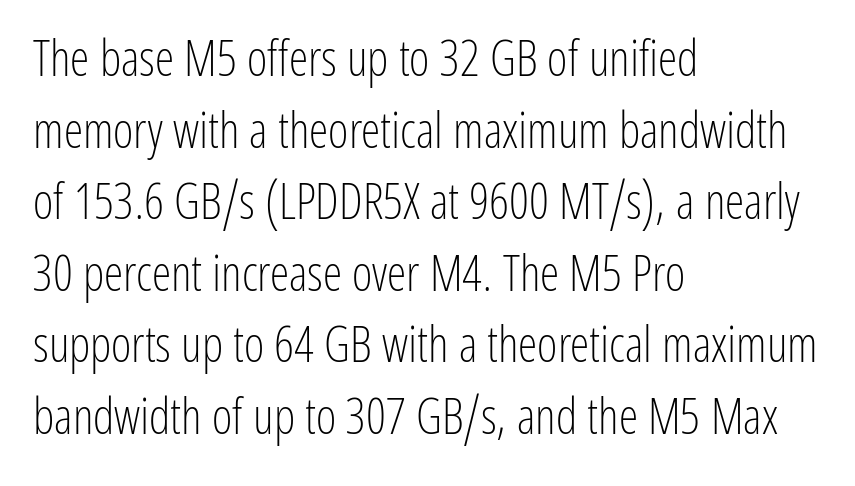
The image shows 49 px light, condensed sans-serif type, upright; set left-aligned, normal line spacing (1.46x), normal letter spacing, not underlined; low stroke contrast and a medium x-height.
